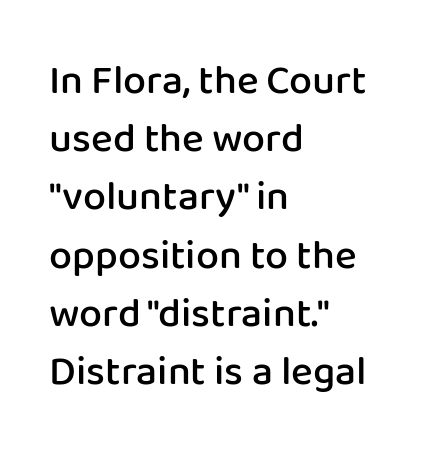
{"serif": "no", "italic": "no", "bold": "semi", "weight": "semibold", "width": "normal", "stroke_contrast": "low", "x_height": "medium", "monospaced": "no", "underline": "no", "align": "left", "line_spacing": "normal", "line_spacing_ratio": 1.42, "letter_spacing": "normal", "letter_spacing_em": 0.0, "glyph_px": 41}
